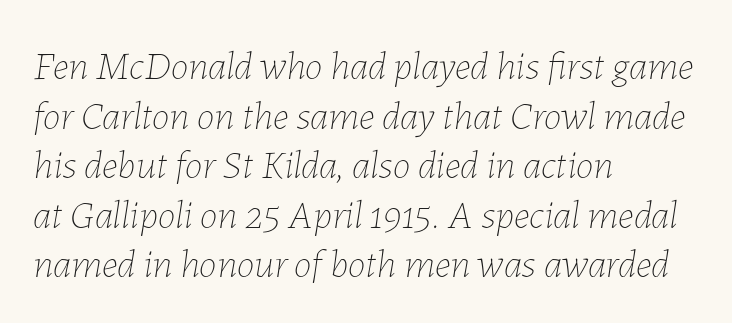
The image shows 40 px thin type, italic (leaning right); set left-aligned, line spacing 1.24x, normal letter spacing, not underlined; low stroke contrast and a medium x-height.
